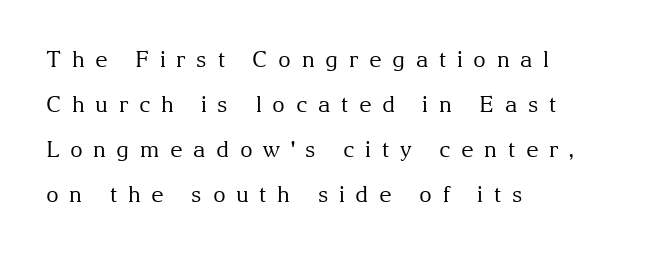
The image shows 22 px text type, upright; set left-aligned, loose line spacing (2.04x), unusually wide letter spacing (+0.48 em), not underlined.
